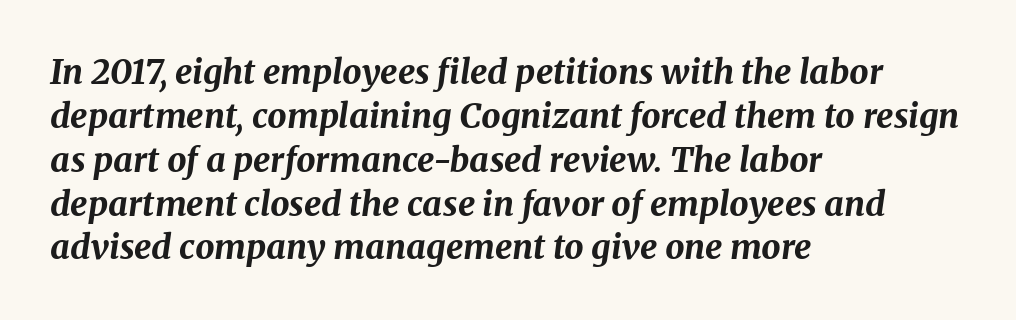
Q: Is the text bold? A: Yes.
Q: Is the text italic (slanted)? A: Yes, it leans right by about 8 degrees.
Q: Is the text underlined? A: No.
Q: How is the paragraph aligned? A: Left-aligned.
Q: Is the spacing between letters normal or unusually wide? A: Normal.
Q: Is the spacing between lines tight, normal or loose? A: Normal.
Q: Width (condensed, normal, or wide)? A: Normal.
Q: Stroke contrast? A: Medium.
Q: x-height? A: Medium.
Q: Monospaced? A: No.
